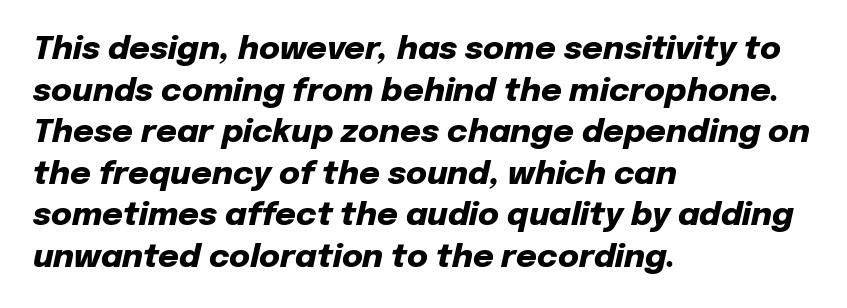
Q: Is the text bold? A: Yes.
Q: Is the text italic (slanted)? A: Yes, it leans right by about 12 degrees.
Q: Is the text underlined? A: No.
Q: How is the paragraph aligned? A: Left-aligned.
Q: Is the spacing between letters normal or unusually wide? A: Normal.
Q: Is the spacing between lines tight, normal or loose? A: Normal.
Q: Width (condensed, normal, or wide)? A: Normal.
Q: Stroke contrast? A: Low.
Q: x-height? A: Medium.
Q: Monospaced? A: No.
